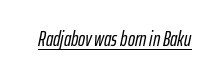
The lettering is marked with a stroke running underneath it. The lettering tilts uniformly, giving the passage an italic look. Nobody touched the tracking dial on this one.
